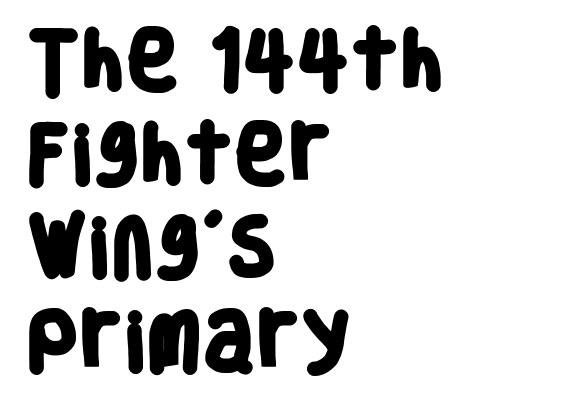
Q: Is the text bold? A: Yes.
Q: Is the typeface a serif or a sans-serif typeface? A: Sans-serif.
Q: Is the text underlined? A: No.
Q: How is the paragraph aligned? A: Left-aligned.
Q: Is the spacing between letters normal or unusually wide? A: Normal.
Q: Is the spacing between lines tight, normal or loose? A: Normal.
Q: Width (condensed, normal, or wide)? A: Condensed.
Q: Stroke contrast? A: Low.
Q: x-height? A: Large.
Q: Monospaced? A: No.
